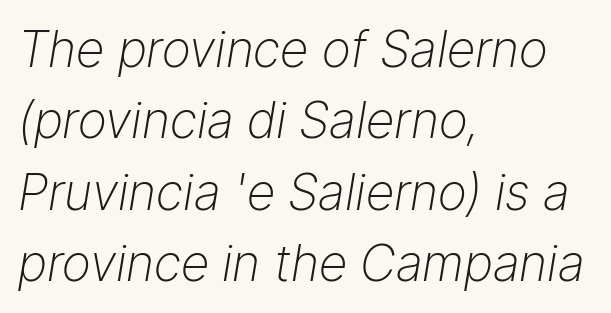
The image shows 50 px light type, italic (leaning right); set left-aligned, normal line spacing (1.43x), normal letter spacing, not underlined; low stroke contrast and a medium x-height.
